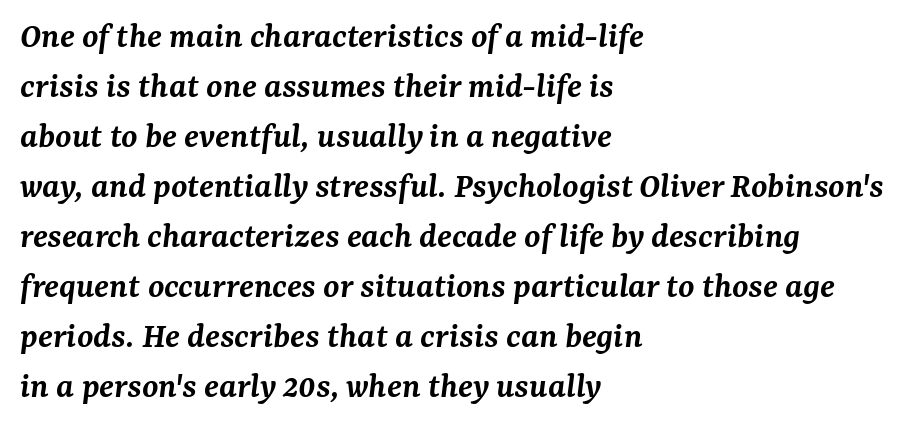
Q: Is the text bold? A: Semi-bold.
Q: Is the text italic (slanted)? A: Yes, it leans right by about 7 degrees.
Q: Is the typeface a serif or a sans-serif typeface? A: Serif.
Q: Is the text underlined? A: No.
Q: How is the paragraph aligned? A: Left-aligned.
Q: Is the spacing between letters normal or unusually wide? A: Normal.
Q: Is the spacing between lines tight, normal or loose? A: Normal.
Q: Width (condensed, normal, or wide)? A: Normal.
Q: Stroke contrast? A: Medium.
Q: x-height? A: Medium.
Q: Monospaced? A: No.
